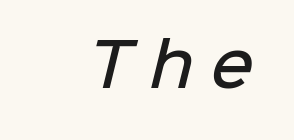
{"serif": "no", "bold": "semi", "weight": "semibold", "width": "normal", "stroke_contrast": "low", "x_height": "medium", "monospaced": "no", "underline": "no", "letter_spacing": "wide", "letter_spacing_em": 0.3, "glyph_px": 59}
